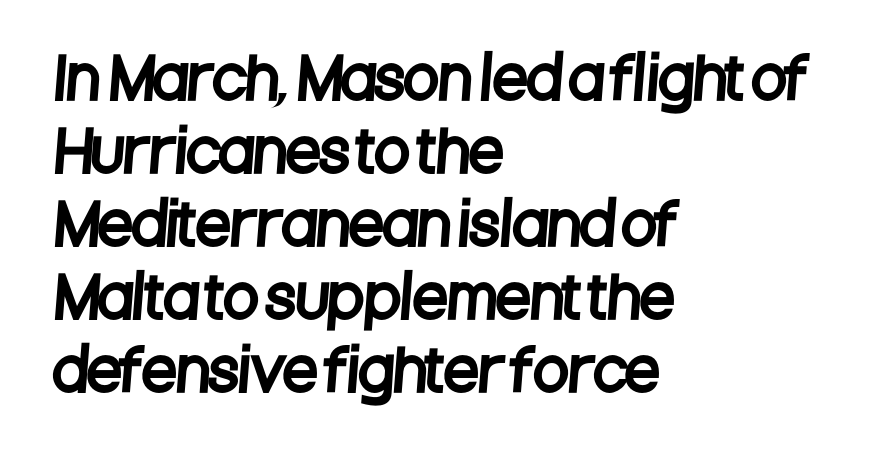
{"serif": "no", "width": "condensed", "stroke_contrast": "low", "x_height": "large", "monospaced": "no", "underline": "no", "align": "left", "line_spacing": "normal", "line_spacing_ratio": 1.28, "letter_spacing": "normal", "letter_spacing_em": 0.0, "glyph_px": 57}
